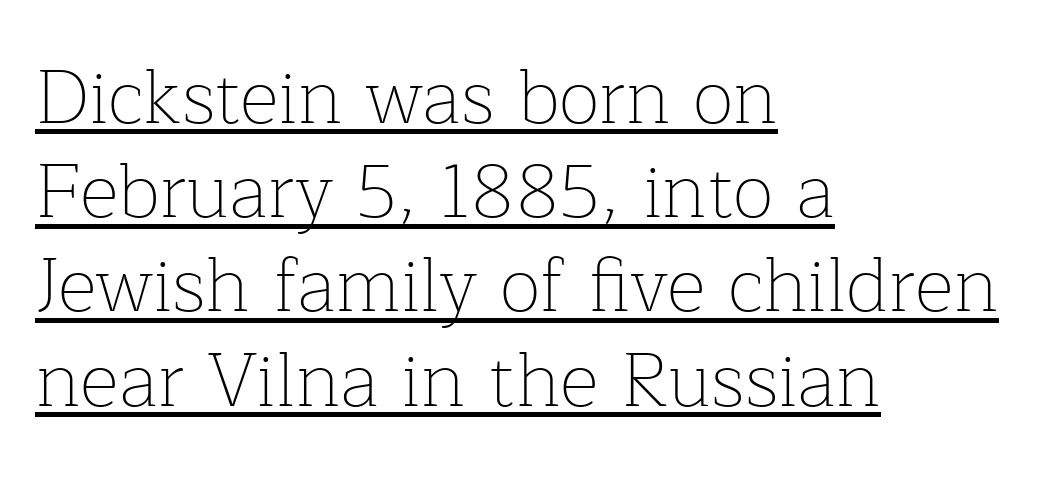
{"serif": "yes", "italic": "no", "bold": "no", "weight": "thin", "width": "normal", "stroke_contrast": "low", "x_height": "medium", "monospaced": "no", "underline": "yes", "align": "left", "line_spacing_ratio": 1.24, "letter_spacing": "normal", "letter_spacing_em": 0.0, "glyph_px": 76}
